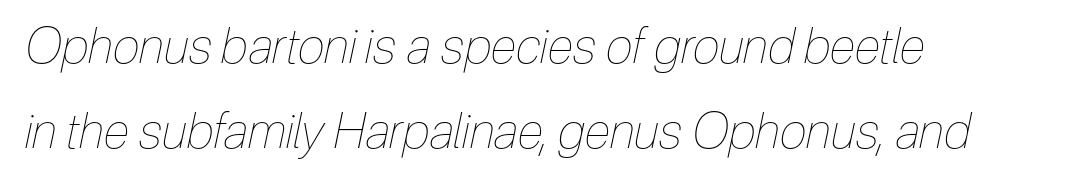
{"italic": "yes", "lean": "right", "slant_degrees": 12, "bold": "no", "weight": "thin", "width": "condensed", "stroke_contrast": "low", "x_height": "medium", "monospaced": "no", "underline": "no", "align": "left", "line_spacing_ratio": 1.73, "letter_spacing": "normal", "letter_spacing_em": 0.0, "glyph_px": 49}
